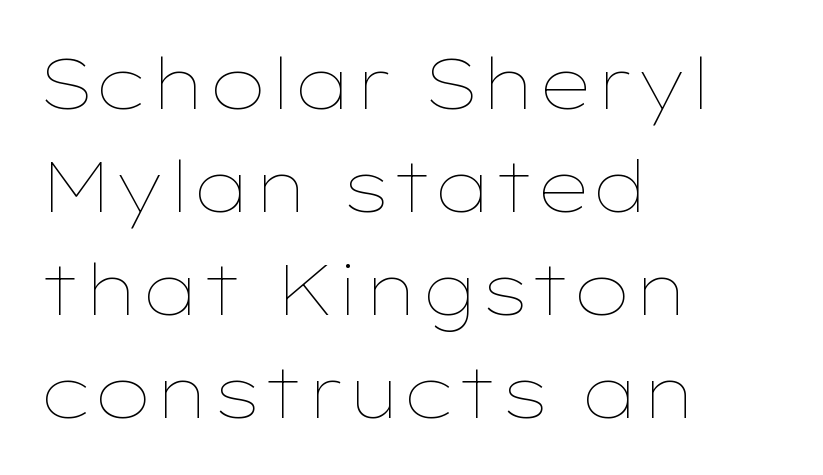
Q: Is the text bold? A: No.
Q: Is the text italic (slanted)? A: No, it is upright.
Q: Is the text underlined? A: No.
Q: How is the paragraph aligned? A: Left-aligned.
Q: Is the spacing between letters normal or unusually wide? A: Normal.
Q: Is the spacing between lines tight, normal or loose? A: Normal.
Q: Width (condensed, normal, or wide)? A: Wide.
Q: Stroke contrast? A: Low.
Q: x-height? A: Medium.
Q: Monospaced? A: No.
